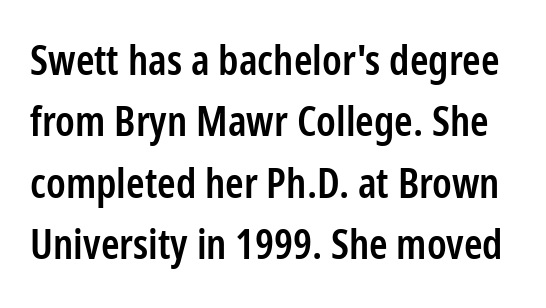
Q: Is the text bold? A: Semi-bold.
Q: Is the text italic (slanted)? A: No, it is upright.
Q: Is the typeface a serif or a sans-serif typeface? A: Sans-serif.
Q: Is the text underlined? A: No.
Q: Is the spacing between letters normal or unusually wide? A: Normal.
Q: Is the spacing between lines tight, normal or loose? A: Normal.
Q: Width (condensed, normal, or wide)? A: Condensed.
Q: Stroke contrast? A: Low.
Q: x-height? A: Medium.
Q: Monospaced? A: No.
